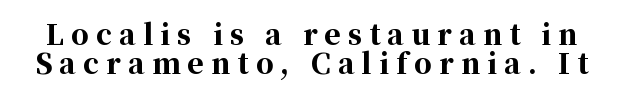
Plenty of ink on the page — the face is bold. Is there any slant? The stems are plumb. Each letter keeps its own natural width here, so spacing adapts to shape. A typesetter would call this leading minimal, almost set solid. Little horizontal feet cap the strokes, marking this as serif type. The letterforms stand isolated, each surrounded by extra space.
